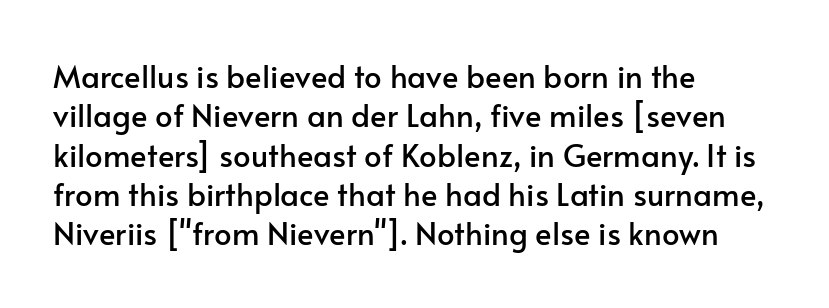
Q: Is the text italic (slanted)? A: No, it is upright.
Q: Is the typeface a serif or a sans-serif typeface? A: Sans-serif.
Q: Is the text underlined? A: No.
Q: How is the paragraph aligned? A: Left-aligned.
Q: Is the spacing between letters normal or unusually wide? A: Normal.
Q: Is the spacing between lines tight, normal or loose? A: Normal.
Q: Width (condensed, normal, or wide)? A: Normal.
Q: Stroke contrast? A: Low.
Q: x-height? A: Small.
Q: Monospaced? A: No.
